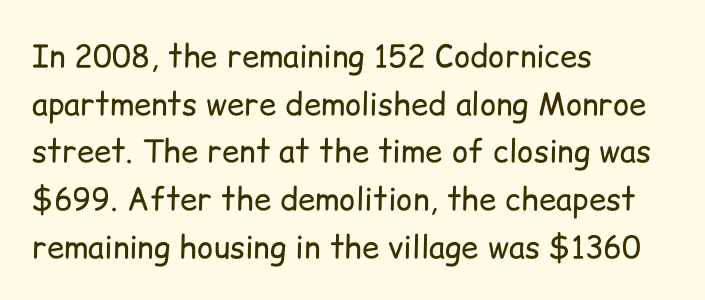
The image shows 31 px regular-weight sans-serif type, upright; set left-aligned, normal line spacing (1.54x), normal letter spacing, not underlined; low stroke contrast and a medium x-height.
